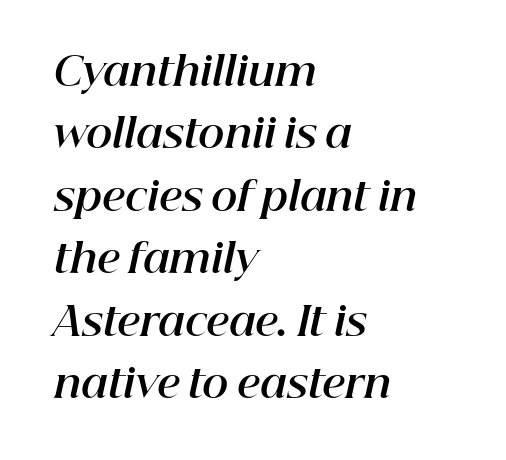
Q: Is the text bold? A: Yes.
Q: Is the text italic (slanted)? A: Yes, it leans right by about 12 degrees.
Q: Is the text underlined? A: No.
Q: How is the paragraph aligned? A: Left-aligned.
Q: Is the spacing between letters normal or unusually wide? A: Normal.
Q: Is the spacing between lines tight, normal or loose? A: Normal.
Q: Width (condensed, normal, or wide)? A: Normal.
Q: Stroke contrast? A: High.
Q: x-height? A: Medium.
Q: Monospaced? A: No.
